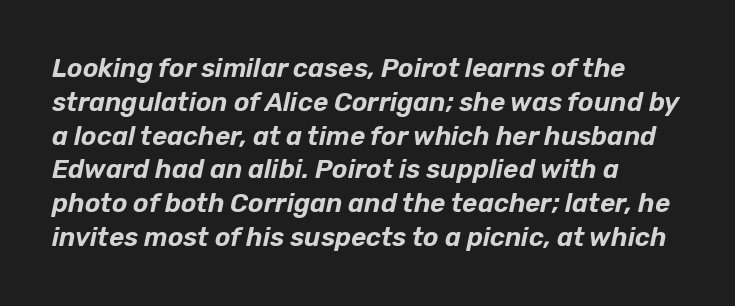
Every character sits at an angle, as italics do. All the whitespace from short lines collects on the right. Bare-footed words on every line. This sample uses plain, unmodified letter spacing. Evenly set lines give the paragraph a standard silhouette.
